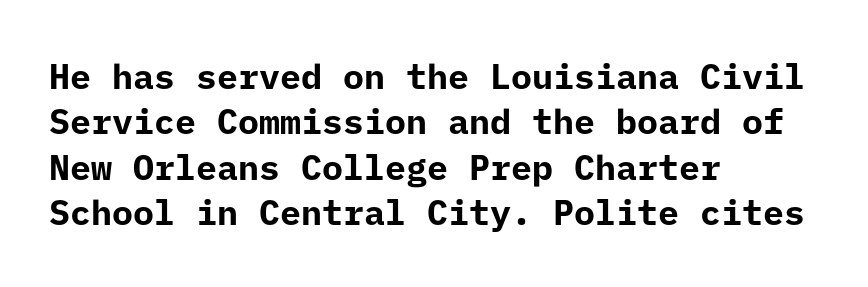
Regular leading. Check where the strokes stop: nothing finishes them off — pure sans. Does the copy run flush right? No — it runs flush left. Plenty of ink on the page — the face is bold.
